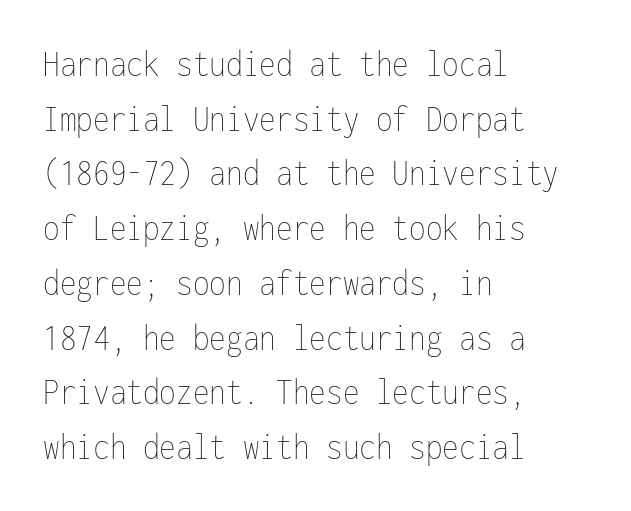
{"italic": "no", "bold": "no", "weight": "thin", "width": "condensed", "stroke_contrast": "low", "x_height": "medium", "monospaced": "yes", "underline": "no", "align": "left", "line_spacing": "normal", "line_spacing_ratio": 1.44, "letter_spacing": "normal", "letter_spacing_em": 0.0, "glyph_px": 38}
